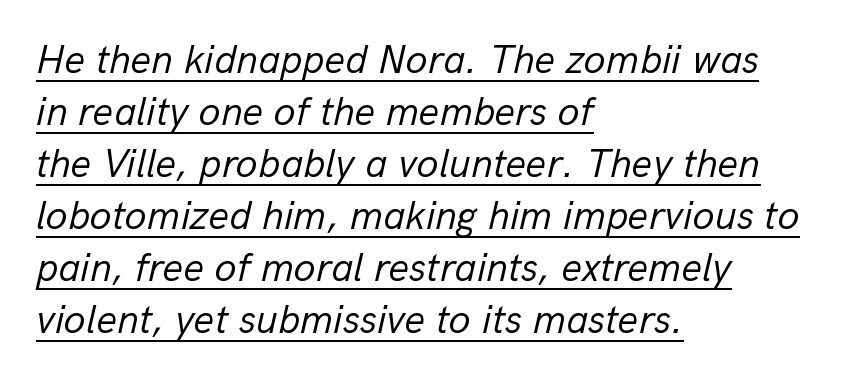
The image shows 40 px regular-weight type, italic (leaning right); set left-aligned, normal line spacing (1.3x), normal letter spacing, underlined; low stroke contrast and a medium x-height.
